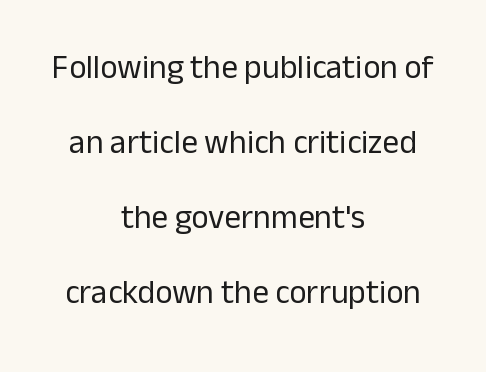
Q: Is the text bold? A: No.
Q: Is the text italic (slanted)? A: No, it is upright.
Q: Is the typeface a serif or a sans-serif typeface? A: Sans-serif.
Q: Is the text underlined? A: No.
Q: How is the paragraph aligned? A: Centered.
Q: Is the spacing between letters normal or unusually wide? A: Normal.
Q: Is the spacing between lines tight, normal or loose? A: Loose.
Q: Width (condensed, normal, or wide)? A: Normal.
Q: Stroke contrast? A: Low.
Q: x-height? A: Medium.
Q: Monospaced? A: No.
